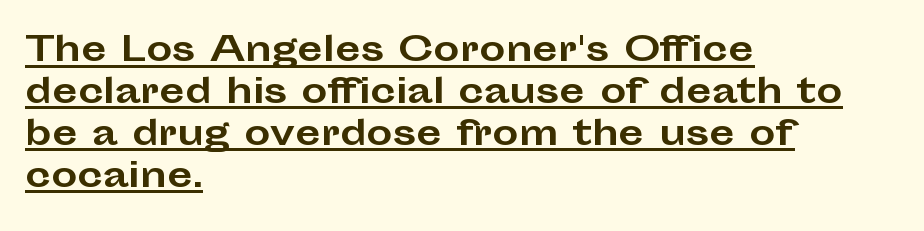
The image shows 33 px bold, wide sans-serif type, upright; set left-aligned, normal line spacing (1.27x), normal letter spacing, underlined; low stroke contrast and a medium x-height.
